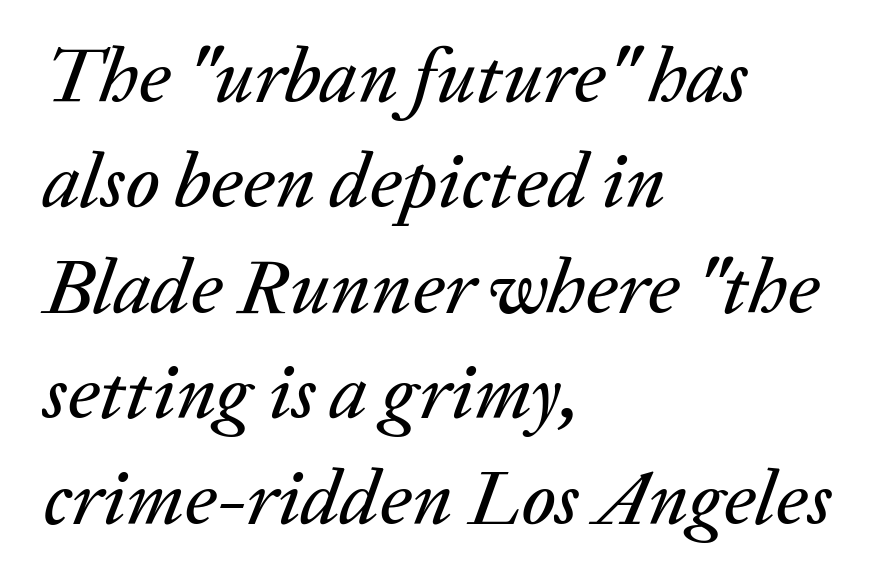
{"italic": "yes", "lean": "right", "slant_degrees": 20, "width": "normal", "stroke_contrast": "low", "x_height": "medium", "monospaced": "no", "underline": "no", "align": "left", "line_spacing": "normal", "line_spacing_ratio": 1.37, "letter_spacing": "normal", "letter_spacing_em": 0.0, "glyph_px": 77}
